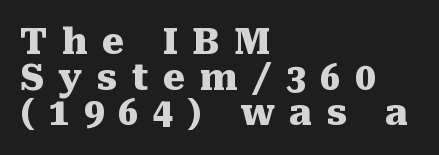
The image shows 36 px heavy serif type, upright; set left-aligned, tight line spacing (0.99x), unusually wide letter spacing (+0.4 em), not underlined; medium stroke contrast and a medium x-height.
